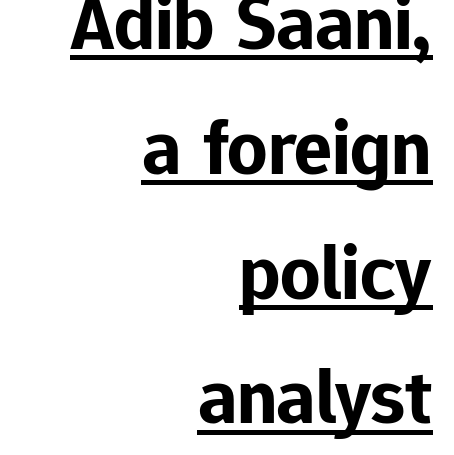
Q: Is the text bold? A: Yes.
Q: Is the text italic (slanted)? A: No, it is upright.
Q: Is the typeface a serif or a sans-serif typeface? A: Sans-serif.
Q: Is the text underlined? A: Yes.
Q: How is the paragraph aligned? A: Right-aligned.
Q: Is the spacing between letters normal or unusually wide? A: Normal.
Q: Is the spacing between lines tight, normal or loose? A: Normal.
Q: Width (condensed, normal, or wide)? A: Normal.
Q: Stroke contrast? A: Low.
Q: x-height? A: Medium.
Q: Monospaced? A: No.
